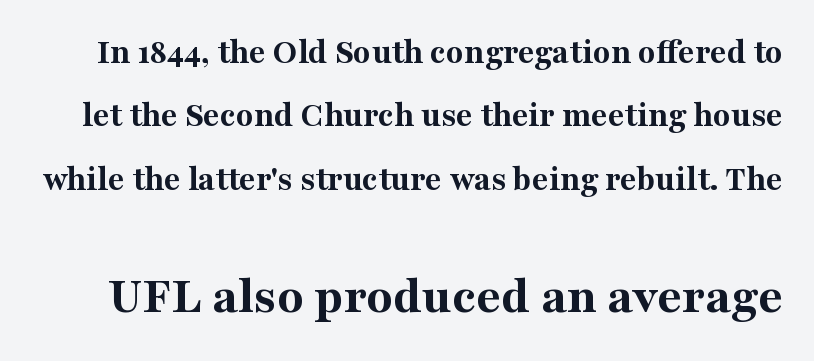
{"serif": "yes", "italic": "no", "bold": "yes", "weight": "bold", "width": "normal", "stroke_contrast": "medium", "x_height": "medium", "monospaced": "no", "underline": "no", "line_spacing_ratio": 1.76, "letter_spacing": "normal", "letter_spacing_em": 0.0, "larger_block": "second", "size_ratio": 1.5, "glyph_px": 54}
